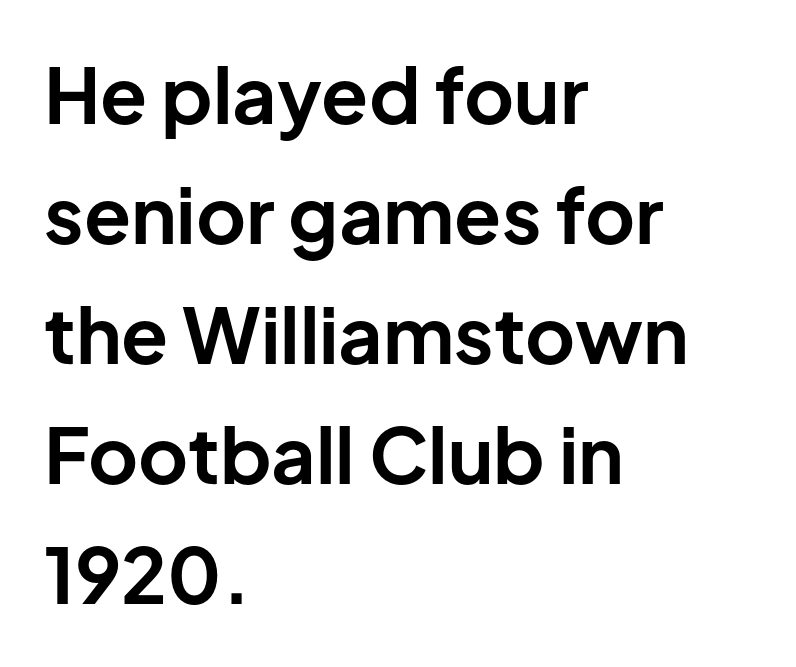
Q: Is the text bold? A: Yes.
Q: Is the text italic (slanted)? A: No, it is upright.
Q: Is the typeface a serif or a sans-serif typeface? A: Sans-serif.
Q: Is the text underlined? A: No.
Q: How is the paragraph aligned? A: Left-aligned.
Q: Is the spacing between letters normal or unusually wide? A: Normal.
Q: Is the spacing between lines tight, normal or loose? A: Normal.
Q: Width (condensed, normal, or wide)? A: Normal.
Q: Stroke contrast? A: Low.
Q: x-height? A: Medium.
Q: Monospaced? A: No.
